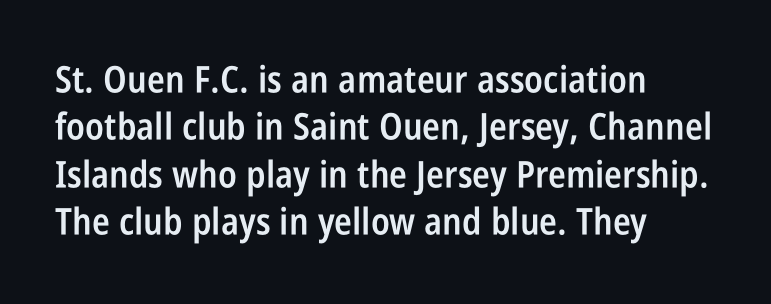
{"serif": "no", "italic": "no", "bold": "semi", "weight": "semibold", "width": "condensed", "stroke_contrast": "low", "x_height": "large", "monospaced": "no", "underline": "no", "align": "left", "line_spacing": "normal", "line_spacing_ratio": 1.28, "letter_spacing": "normal", "letter_spacing_em": 0.0, "glyph_px": 37}
